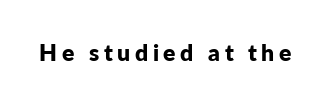
The image shows 23 px bold type, upright; set unusually wide letter spacing (+0.2 em), not underlined.
